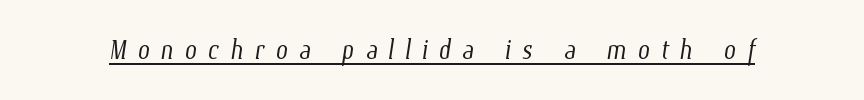
Q: Is the text bold? A: No.
Q: Is the text underlined? A: Yes.
Q: Is the spacing between letters normal or unusually wide? A: Unusually wide.
Q: Width (condensed, normal, or wide)? A: Condensed.
Q: Stroke contrast? A: Low.
Q: x-height? A: Medium.
Q: Monospaced? A: No.
